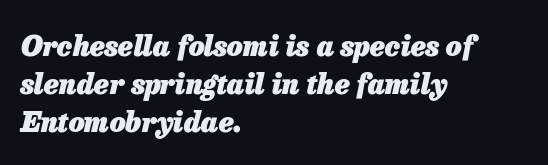
Q: Is the text bold? A: Yes.
Q: Is the text italic (slanted)? A: Yes, it leans right by about 13 degrees.
Q: Is the text underlined? A: No.
Q: How is the paragraph aligned? A: Left-aligned.
Q: Is the spacing between letters normal or unusually wide? A: Normal.
Q: Is the spacing between lines tight, normal or loose? A: Normal.
Q: Width (condensed, normal, or wide)? A: Normal.
Q: Stroke contrast? A: Low.
Q: x-height? A: Medium.
Q: Monospaced? A: No.
